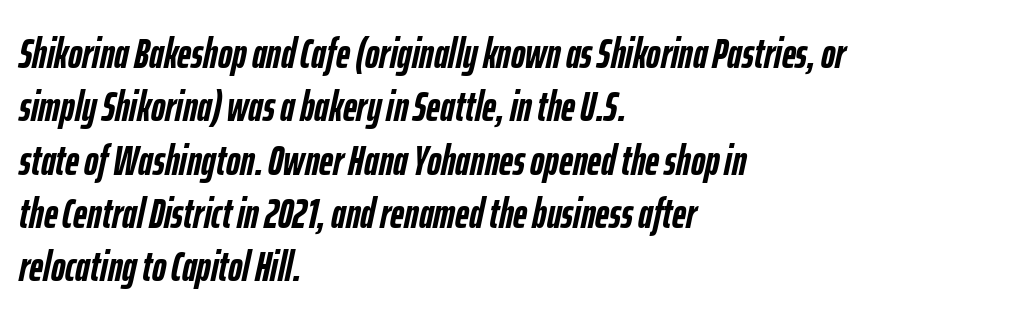
{"italic": "yes", "lean": "right", "slant_degrees": 12, "bold": "yes", "weight": "semibold", "width": "condensed", "stroke_contrast": "low", "x_height": "medium", "monospaced": "no", "underline": "no", "align": "left", "line_spacing_ratio": 1.24, "letter_spacing": "normal", "letter_spacing_em": 0.0, "glyph_px": 43}
